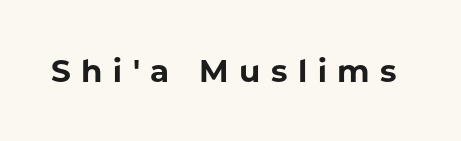
{"serif": "no", "italic": "no", "bold": "yes", "weight": "bold", "width": "normal", "stroke_contrast": "low", "x_height": "medium", "monospaced": "no", "underline": "no", "letter_spacing": "wide", "letter_spacing_em": 0.34, "glyph_px": 31}
